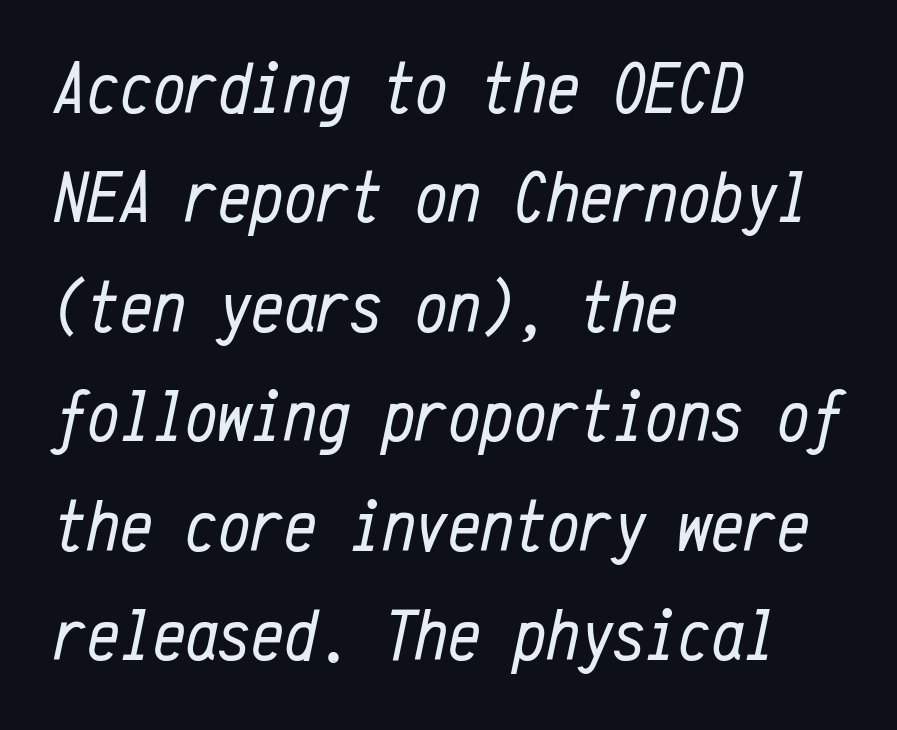
Q: Is the text bold? A: No.
Q: Is the text italic (slanted)? A: Yes, it leans right by about 12 degrees.
Q: Is the text underlined? A: No.
Q: How is the paragraph aligned? A: Left-aligned.
Q: Is the spacing between letters normal or unusually wide? A: Normal.
Q: Is the spacing between lines tight, normal or loose? A: Normal.
Q: Width (condensed, normal, or wide)? A: Condensed.
Q: Stroke contrast? A: Low.
Q: x-height? A: Medium.
Q: Monospaced? A: Yes.
